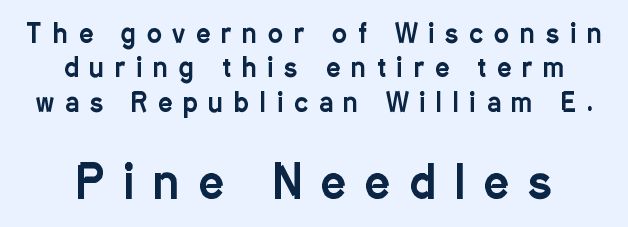
The image shows 44 px condensed sans-serif type, upright; set centered, normal line spacing (1.38x), unusually wide letter spacing (+0.44 em), not underlined; the second (bottom) block is 1.76x larger; low stroke contrast and a medium x-height.
